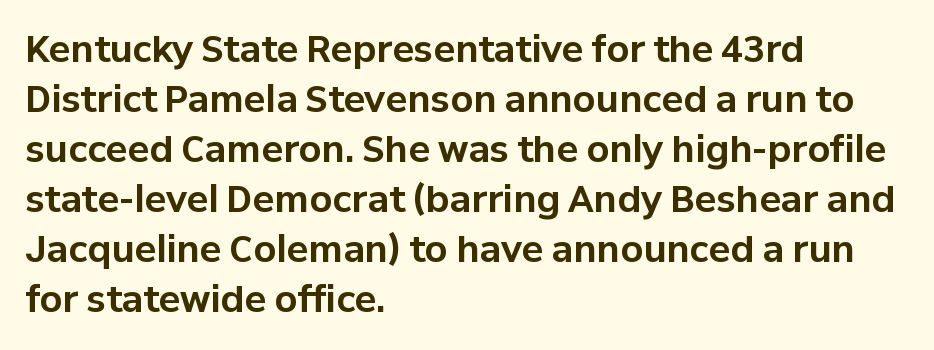
Has an underline been added? It has not. I'd describe the lettering as bold — thick and assertive. Default kerning and tracking; the words read as compact shapes. Classification — sans serif. The rendering uses natural spacing where letterforms have individual widths. The vertical gap from one line to the next is medium.
